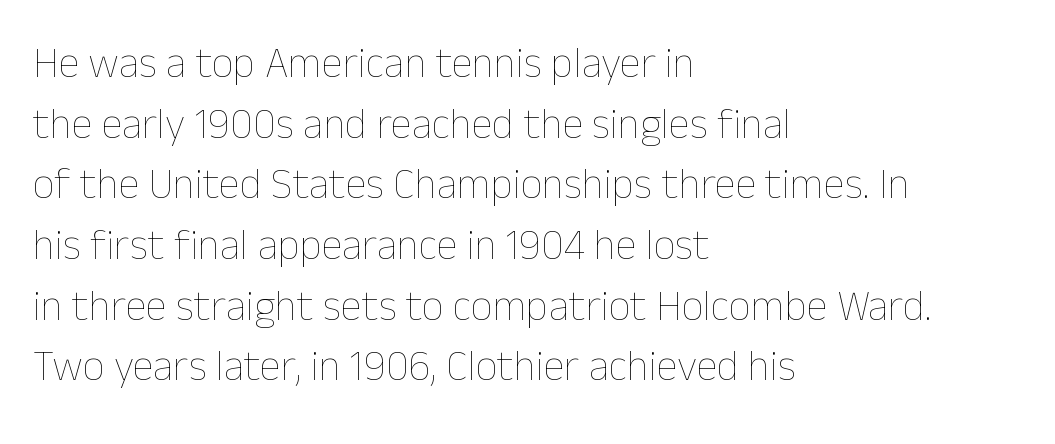
Q: Is the text bold? A: No.
Q: Is the text italic (slanted)? A: No, it is upright.
Q: Is the text underlined? A: No.
Q: How is the paragraph aligned? A: Left-aligned.
Q: Is the spacing between letters normal or unusually wide? A: Normal.
Q: Is the spacing between lines tight, normal or loose? A: Normal.
Q: Width (condensed, normal, or wide)? A: Normal.
Q: Stroke contrast? A: Low.
Q: x-height? A: Medium.
Q: Monospaced? A: No.
